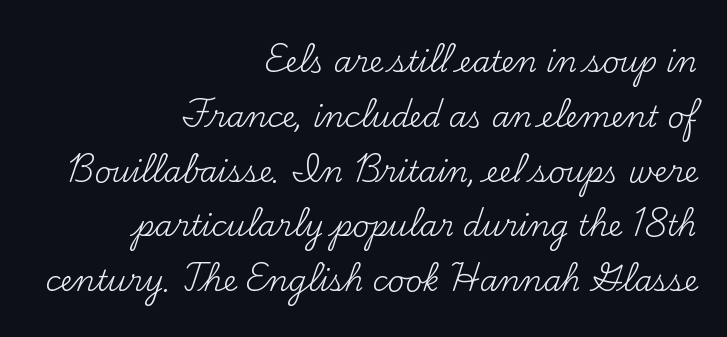
Q: Is the text bold? A: No.
Q: Is the text italic (slanted)? A: Yes.
Q: Is the typeface a serif or a sans-serif typeface? A: Serif.
Q: Is the text underlined? A: No.
Q: How is the paragraph aligned? A: Right-aligned.
Q: Is the spacing between letters normal or unusually wide? A: Normal.
Q: Width (condensed, normal, or wide)? A: Normal.
Q: Stroke contrast? A: Medium.
Q: x-height? A: Small.
Q: Monospaced? A: No.
